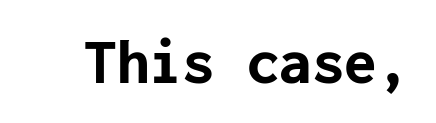
{"serif": "no", "italic": "no", "bold": "yes", "weight": "bold", "width": "normal", "stroke_contrast": "low", "x_height": "medium", "underline": "no", "letter_spacing": "normal", "letter_spacing_em": 0.0, "glyph_px": 65}
